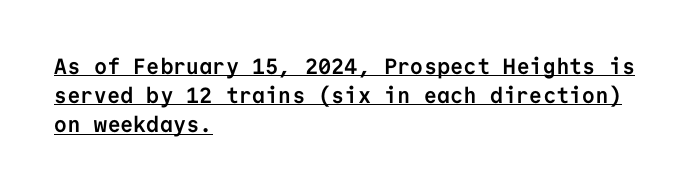
The image shows 22 px bold type, upright; set left-aligned, normal line spacing (1.32x), normal letter spacing, underlined.
